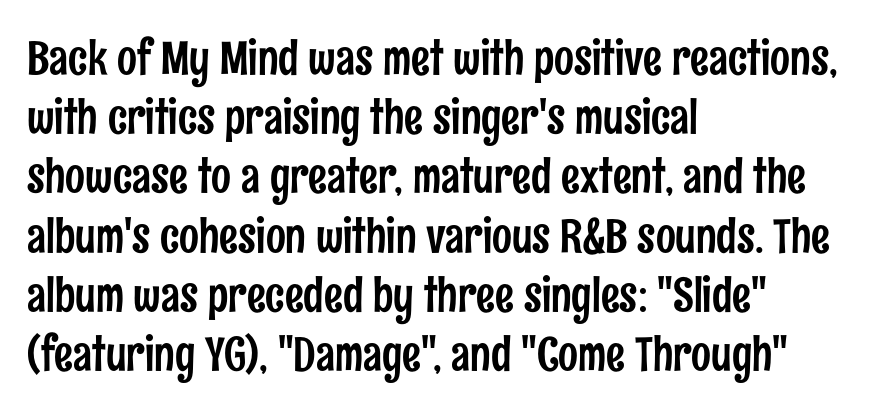
The image shows 47 px condensed sans-serif type, upright; set left-aligned, normal line spacing (1.26x), normal letter spacing, not underlined; low stroke contrast and a medium x-height.
